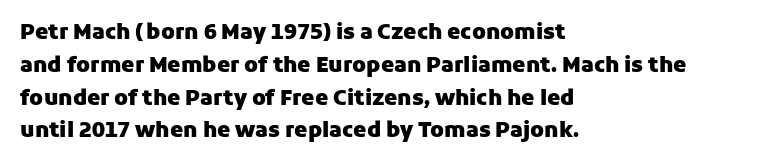
The image shows 21 px bold type, upright; set left-aligned, normal line spacing (1.56x), normal letter spacing, not underlined.
